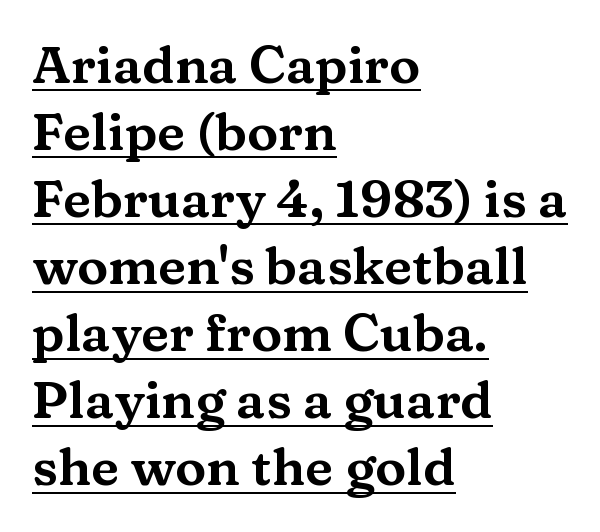
The image shows 52 px wide serif type, upright; set left-aligned, normal line spacing (1.29x), normal letter spacing, underlined; medium stroke contrast and a medium x-height.
